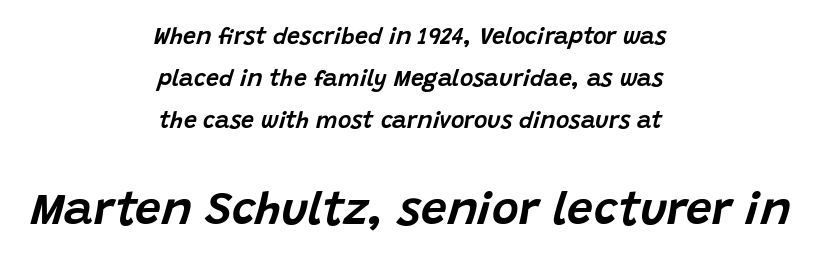
Q: Is the text italic (slanted)? A: Yes, it leans right by about 15 degrees.
Q: Is the text underlined? A: No.
Q: How is the paragraph aligned? A: Centered.
Q: Is the spacing between letters normal or unusually wide? A: Normal.
Q: Which block of text is set in a larger size, the first (top) or the second (bottom)? A: The second (bottom) one.
Q: Width (condensed, normal, or wide)? A: Normal.
Q: Stroke contrast? A: Low.
Q: x-height? A: Large.
Q: Monospaced? A: No.
